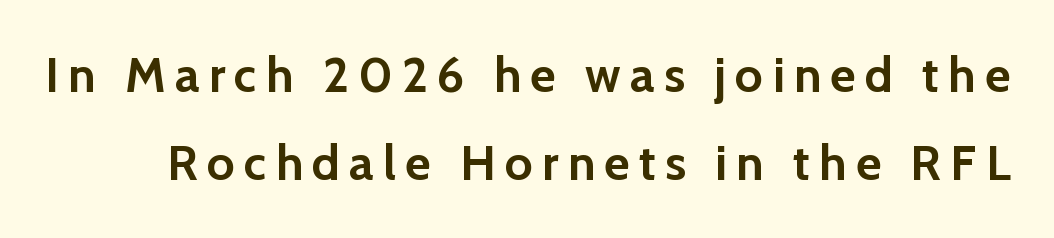
{"serif": "no", "italic": "no", "bold": "yes", "weight": "semibold", "width": "normal", "stroke_contrast": "low", "x_height": "medium", "monospaced": "no", "underline": "no", "line_spacing_ratio": 1.8, "glyph_px": 49}
